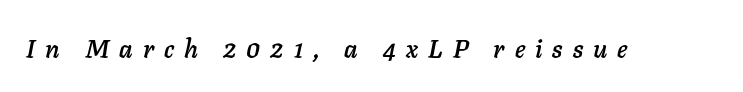
{"italic": "yes", "lean": "right", "slant_degrees": 11, "underline": "no", "letter_spacing": "wide", "letter_spacing_em": 0.4, "glyph_px": 25}
